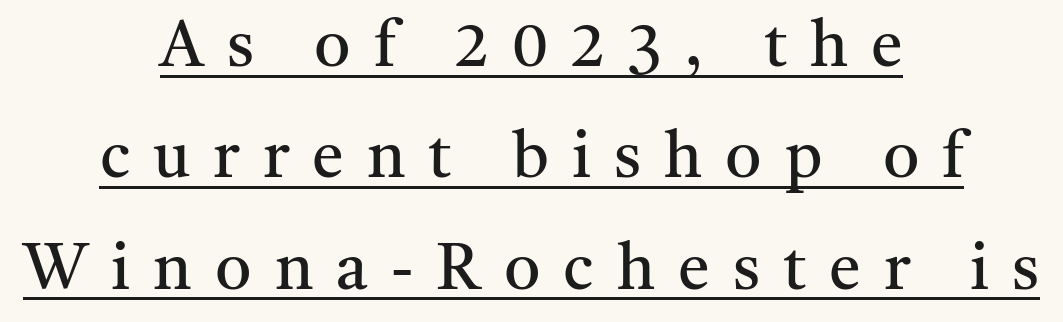
The image shows 64 px regular-weight serif type, upright; set centered, line spacing 1.74x, unusually wide letter spacing (+0.36 em), underlined; medium stroke contrast and a medium x-height.
